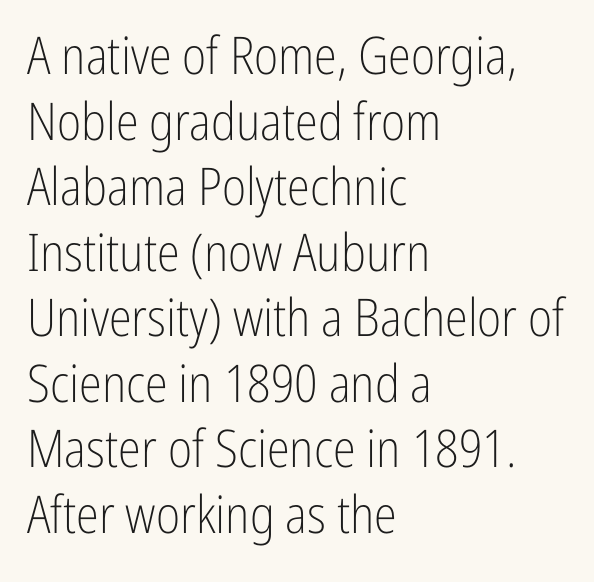
This sample keeps an unexceptional amount of space between lines. The letterforms sit at book weight or below. The passage shown is not underscored anywhere. Is there any slant? The stems are plumb. Nope, no serifs anywhere on these letters.
